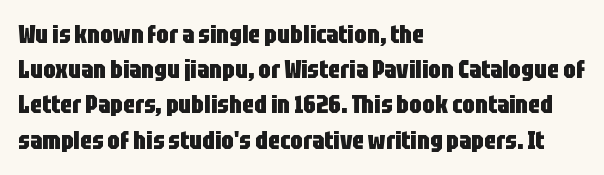
{"italic": "no", "bold": "yes", "underline": "no", "align": "left", "line_spacing": "normal", "line_spacing_ratio": 1.41, "letter_spacing": "normal", "letter_spacing_em": 0.0, "glyph_px": 25}
